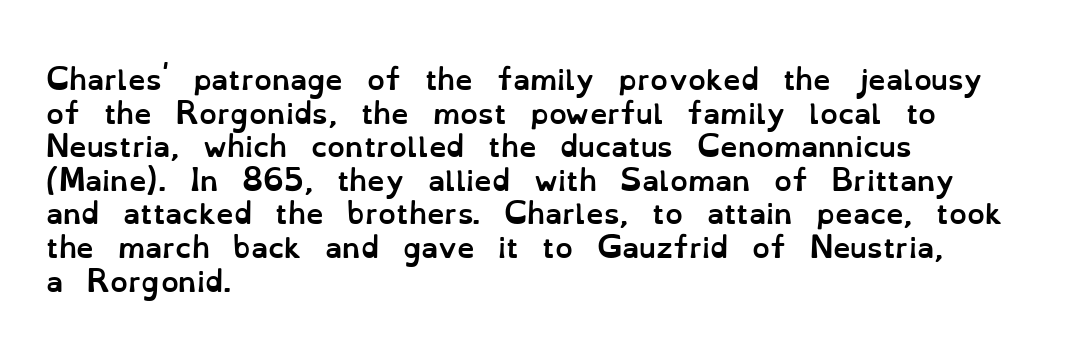
{"italic": "no", "bold": "yes", "weight": "semibold", "width": "normal", "stroke_contrast": "low", "x_height": "small", "monospaced": "no", "underline": "no", "align": "left", "line_spacing_ratio": 1.2, "letter_spacing": "normal", "letter_spacing_em": 0.0, "glyph_px": 28}
